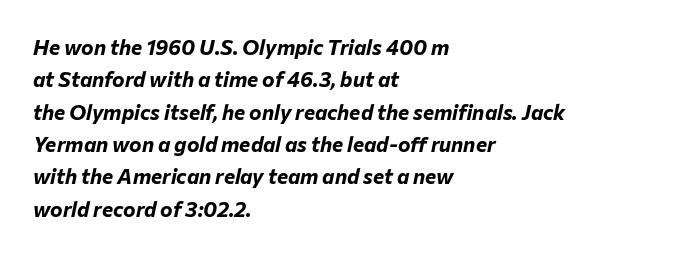
{"italic": "yes", "lean": "right", "slant_degrees": 12, "bold": "yes", "underline": "no", "align": "left", "line_spacing": "normal", "line_spacing_ratio": 1.54, "letter_spacing": "normal", "letter_spacing_em": 0.0, "glyph_px": 21}
